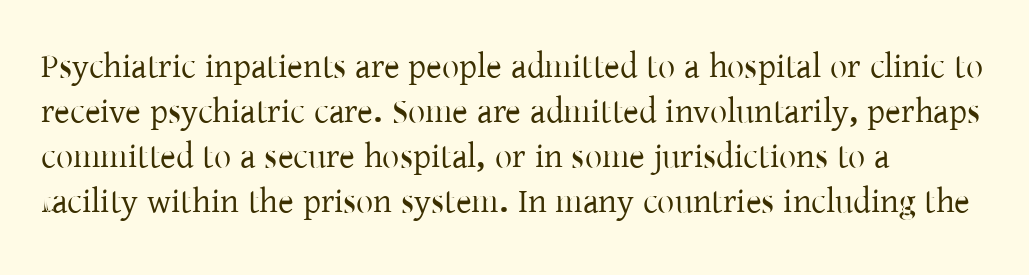
Underlining? Definitely not there. This rendering employs a face with finishing strokes, i.e., a serif. Compared with typical body copy, the letter spacing here is the same. A typesetter would mark this as roman, not italic.
